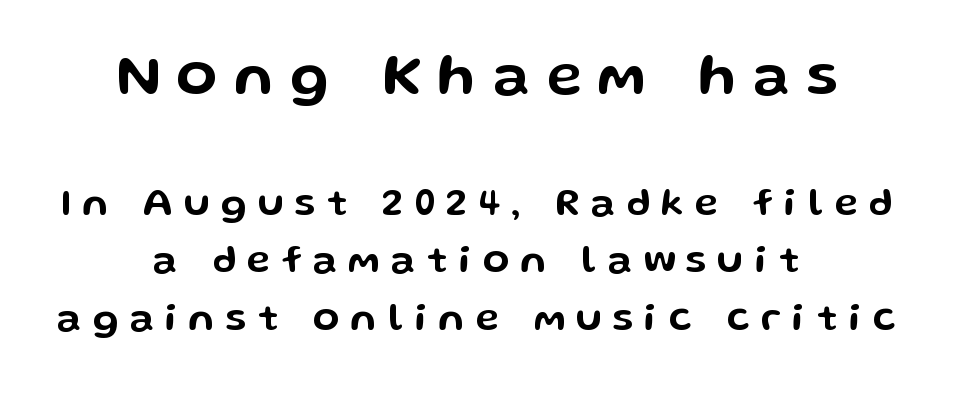
Do the characters align in a grid? No, the font is proportional. Students, observe: this is what conventionally led text looks like. Characters follow at a spacing far wider than the type designer built in. The text was rendered using a sans face with plain stroke endings.
